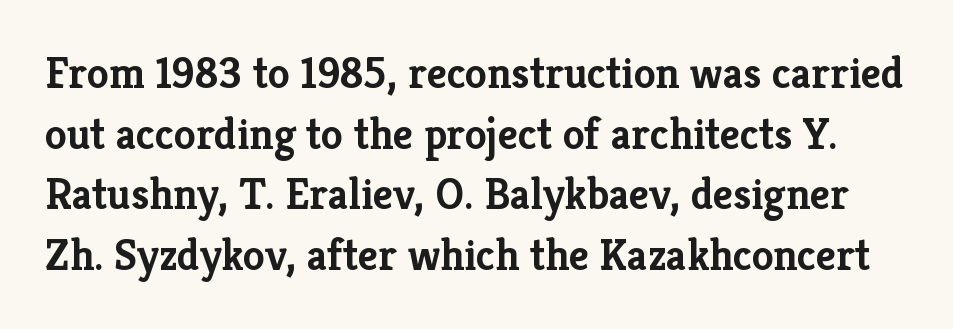
Baseline-to-baseline distance is the conventional proportion of letter height. Only glyphs here, with clear space below each row. In terms of posture, this sample is upright. Varying glyph widths throughout — classic text-font behaviour. I'd call this a serif setting — the letters wear small feet. The letters sit at their default tracking, neither squeezed nor spread.
